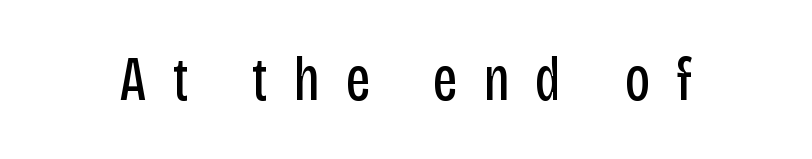
Q: Is the text bold? A: No.
Q: Is the text italic (slanted)? A: No, it is upright.
Q: Is the typeface a serif or a sans-serif typeface? A: Sans-serif.
Q: Is the text underlined? A: No.
Q: Is the spacing between letters normal or unusually wide? A: Unusually wide.
Q: Width (condensed, normal, or wide)? A: Condensed.
Q: Stroke contrast? A: Low.
Q: x-height? A: Large.
Q: Monospaced? A: No.
